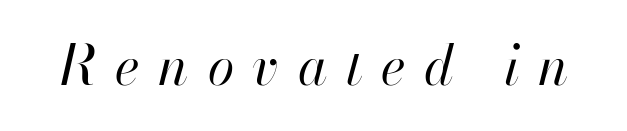
Q: Is the text bold? A: No.
Q: Is the text italic (slanted)? A: Yes, it leans right by about 13 degrees.
Q: Is the text underlined? A: No.
Q: Is the spacing between letters normal or unusually wide? A: Unusually wide.
Q: Width (condensed, normal, or wide)? A: Normal.
Q: Stroke contrast? A: High.
Q: x-height? A: Small.
Q: Monospaced? A: No.
